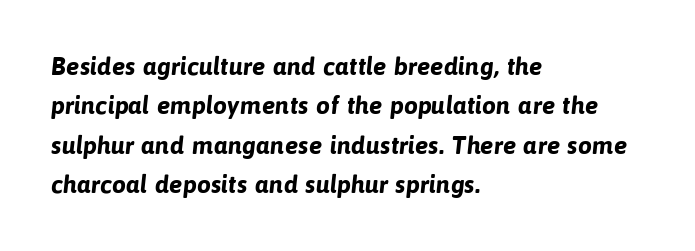
The image shows 25 px bold type; set left-aligned, normal line spacing (1.58x), normal letter spacing, not underlined.
